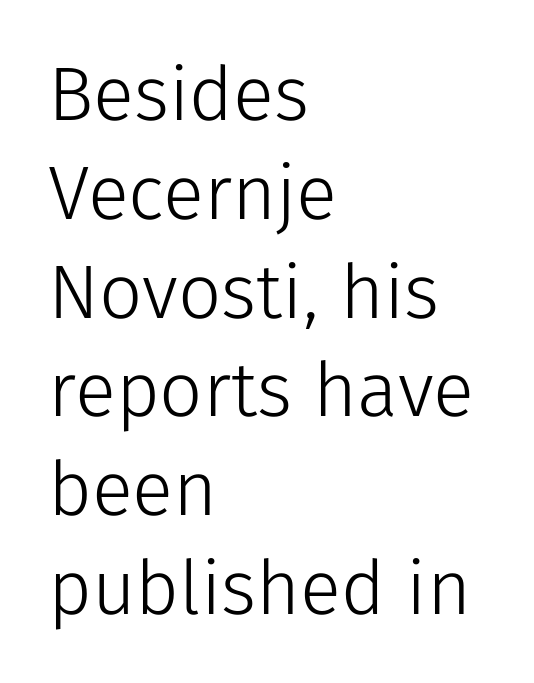
Normally led — the rows are evenly, conventionally spaced. These lines were composed using upright roman letters. Horizontal alignment here is leftward, the default for most running prose. Honestly, there is no underline to notice here at all. Caption: face not bold, strokes unweighted. A sans-serif font was chosen for this passage.
